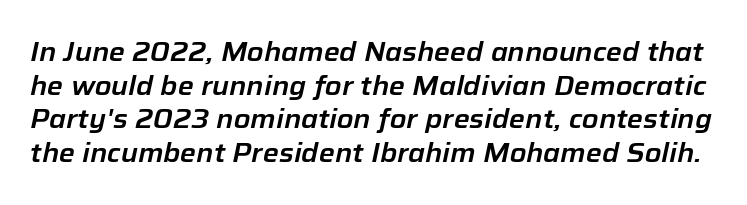
{"italic": "yes", "lean": "right", "slant_degrees": 12, "underline": "no", "line_spacing": "normal", "line_spacing_ratio": 1.25, "letter_spacing": "normal", "letter_spacing_em": 0.0, "glyph_px": 27}
